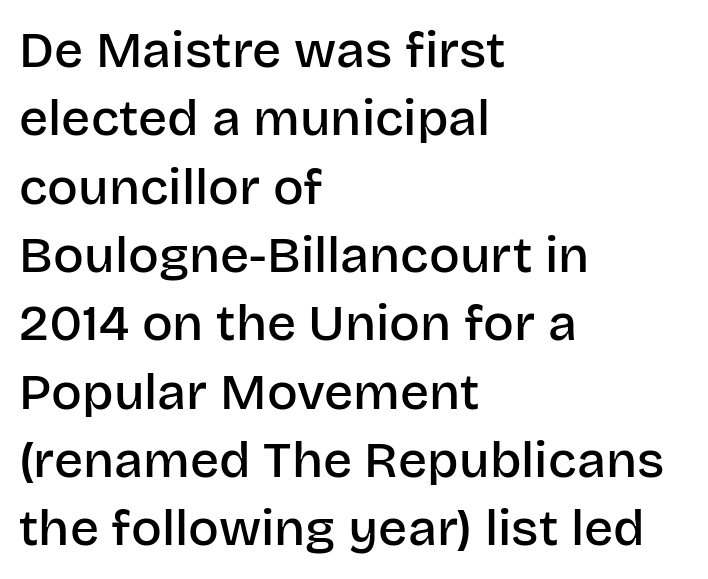
Glyph-to-glyph distance matches everyday printed text. Reading down the block, your eye returns to a fixed left position each line. What weight is shown? A semibold, between regular and bold. Any mark beneath the type? The region is blank. Character widths vary here, with narrow letters taking less room than wide ones.
